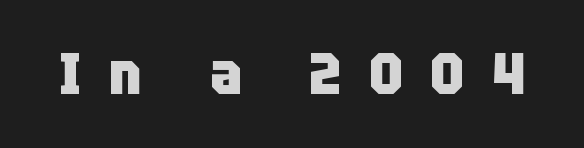
{"serif": "no", "italic": "no", "bold": "yes", "weight": "heavy", "width": "condensed", "stroke_contrast": "low", "x_height": "large", "monospaced": "no", "underline": "no", "letter_spacing": "wide", "letter_spacing_em": 0.48, "glyph_px": 58}
